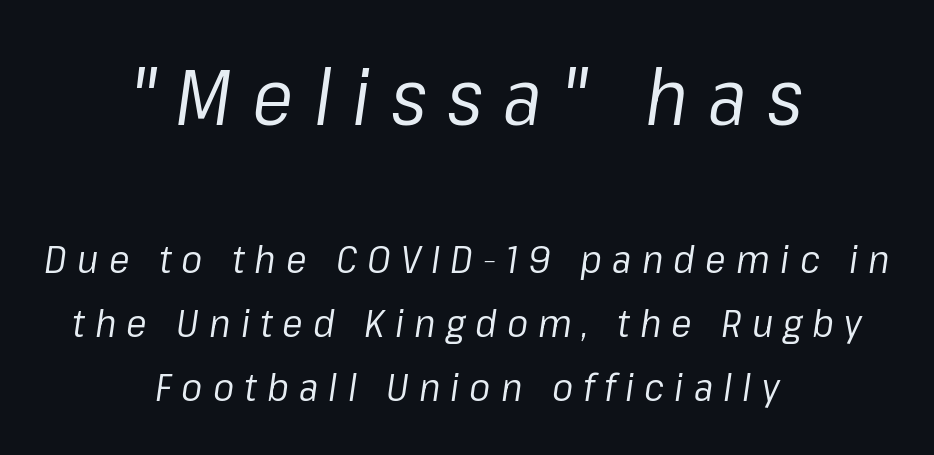
The space beneath each line is pristine and unruled. Here the designer chose a conventional face with non-uniform glyph widths. Neither beginnings nor endings align; midpoints do. Character size in the leading block exceeds that of the trailing block.
